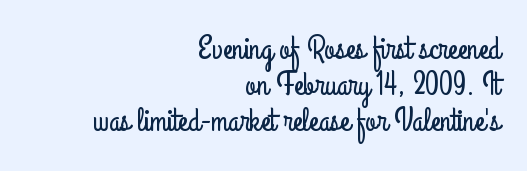
The image shows 32 px condensed sans-serif type; set right-aligned, tight line spacing (1.12x), normal letter spacing, not underlined; low stroke contrast and a small x-height.
